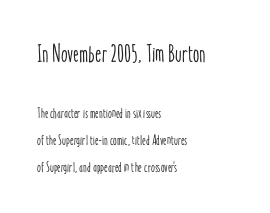
{"italic": "no", "underline": "no", "align": "left", "line_spacing": "loose", "line_spacing_ratio": 1.93, "letter_spacing": "normal", "letter_spacing_em": 0.0, "larger_block": "first", "size_ratio": 1.71, "glyph_px": 24}
